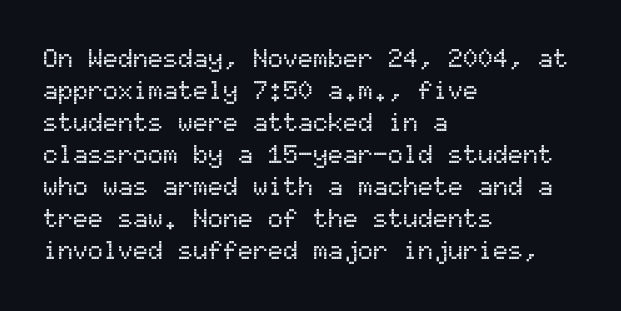
Q: Is the text italic (slanted)? A: No, it is upright.
Q: Is the text underlined? A: No.
Q: How is the paragraph aligned? A: Left-aligned.
Q: Is the spacing between letters normal or unusually wide? A: Normal.
Q: Is the spacing between lines tight, normal or loose? A: Normal.
